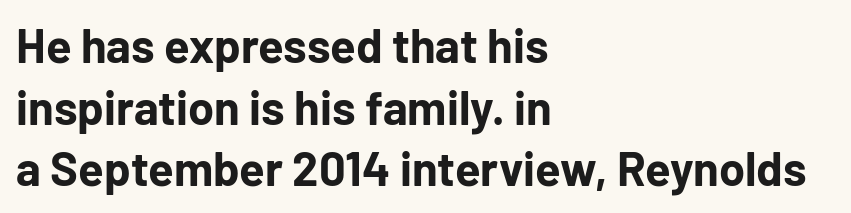
{"serif": "no", "italic": "no", "bold": "yes", "weight": "bold", "width": "normal", "stroke_contrast": "low", "x_height": "medium", "monospaced": "no", "underline": "no", "align": "left", "line_spacing": "normal", "line_spacing_ratio": 1.31, "letter_spacing": "normal", "letter_spacing_em": 0.0, "glyph_px": 47}
